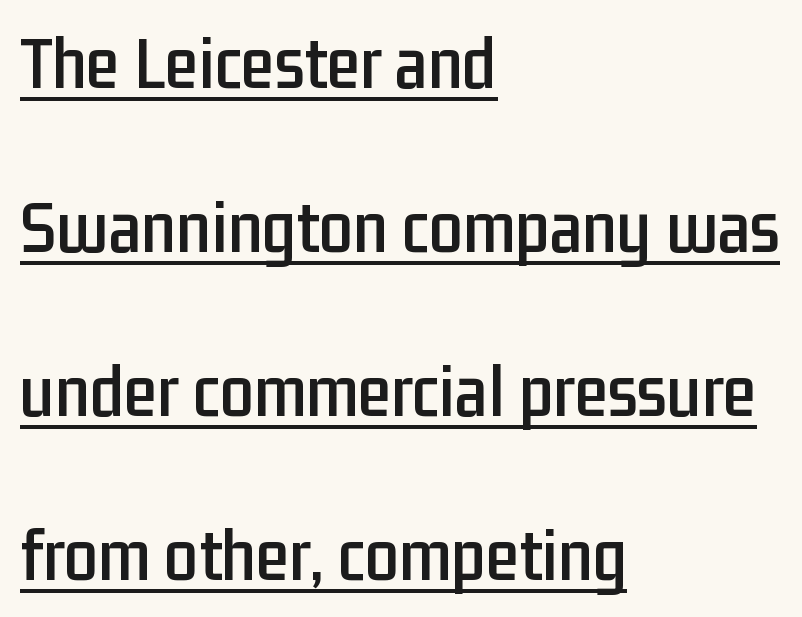
{"serif": "no", "italic": "no", "width": "condensed", "stroke_contrast": "low", "x_height": "medium", "monospaced": "no", "underline": "yes", "align": "left", "line_spacing": "loose", "line_spacing_ratio": 2.16, "letter_spacing": "normal", "letter_spacing_em": 0.0, "glyph_px": 76}
